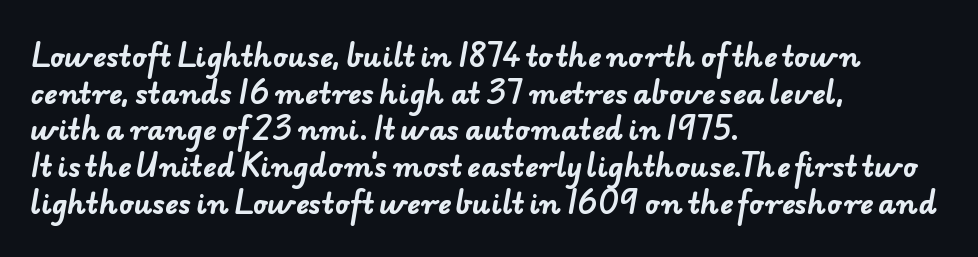
Q: Is the text bold? A: Yes.
Q: Is the typeface a serif or a sans-serif typeface? A: Sans-serif.
Q: Is the text underlined? A: No.
Q: How is the paragraph aligned? A: Left-aligned.
Q: Is the spacing between letters normal or unusually wide? A: Normal.
Q: Is the spacing between lines tight, normal or loose? A: Normal.
Q: Width (condensed, normal, or wide)? A: Normal.
Q: Stroke contrast? A: Low.
Q: x-height? A: Small.
Q: Monospaced? A: No.
